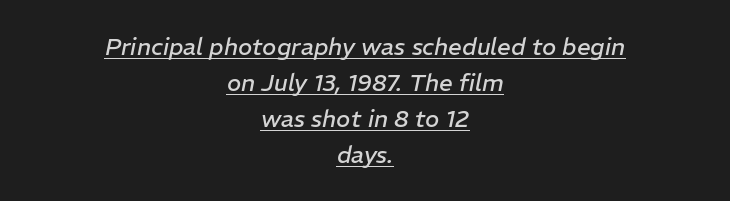
{"italic": "yes", "lean": "right", "slant_degrees": 11, "bold": "no", "underline": "yes", "align": "center", "line_spacing": "normal", "line_spacing_ratio": 1.5, "letter_spacing": "normal", "letter_spacing_em": 0.0, "glyph_px": 24}
